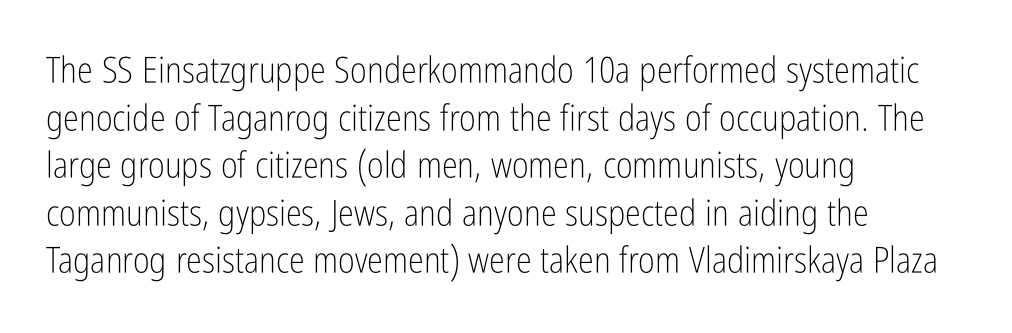
Unlike italic type, these characters show no tilt at all. The text was rendered using a sans face with plain stroke endings. Varying glyph widths throughout — classic text-font behaviour. Leading: standard. The rag falls on the right side of this text block.
